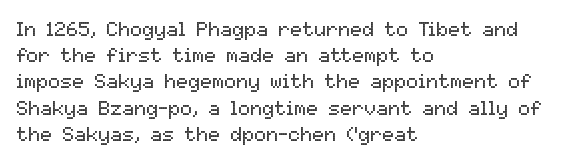
{"italic": "no", "bold": "no", "underline": "no", "align": "left", "line_spacing": "normal", "line_spacing_ratio": 1.31, "letter_spacing": "normal", "letter_spacing_em": 0.0, "glyph_px": 20}
